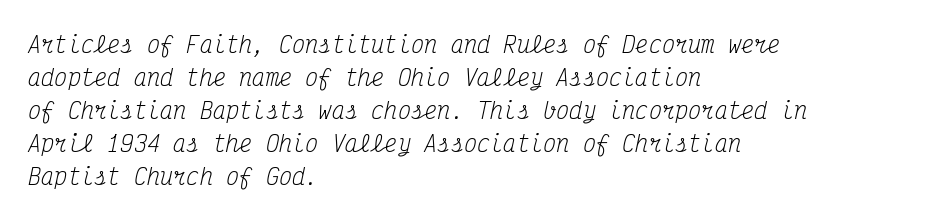
{"italic": "yes", "lean": "right", "slant_degrees": 12, "bold": "no", "underline": "no", "align": "left", "line_spacing": "normal", "line_spacing_ratio": 1.5, "letter_spacing": "normal", "letter_spacing_em": 0.0, "glyph_px": 22}
